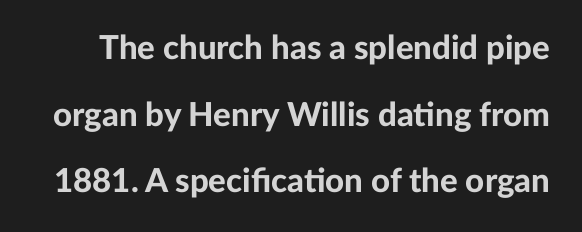
Plenty of ink on the page — the face is bold. Regarding serifs, this sample does without them. The typography opts for an upright posture over an oblique one. Leading: increased. Character widths vary here, with narrow letters taking less room than wide ones. How are the letters spaced? Ordinarily, with no added tracking.
